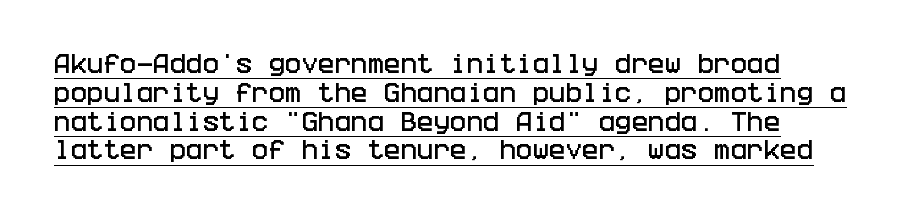
The image shows 22 px text type, upright; set normal line spacing (1.31x), normal letter spacing, underlined.
